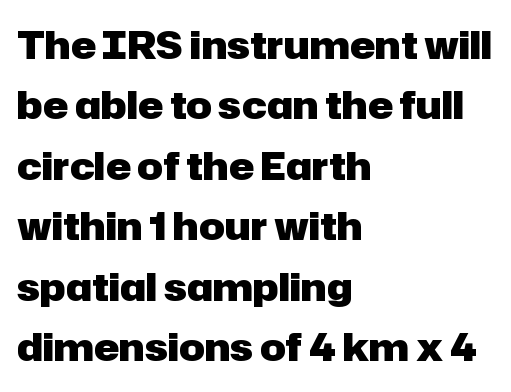
Q: Is the text bold? A: Yes.
Q: Is the text italic (slanted)? A: No, it is upright.
Q: Is the typeface a serif or a sans-serif typeface? A: Sans-serif.
Q: Is the text underlined? A: No.
Q: How is the paragraph aligned? A: Left-aligned.
Q: Is the spacing between letters normal or unusually wide? A: Normal.
Q: Is the spacing between lines tight, normal or loose? A: Normal.
Q: Width (condensed, normal, or wide)? A: Normal.
Q: Stroke contrast? A: Low.
Q: x-height? A: Medium.
Q: Monospaced? A: No.
